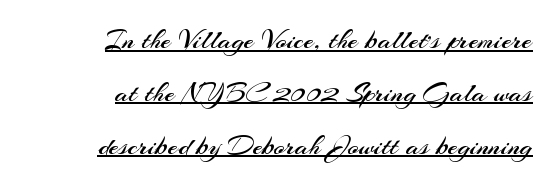
{"serif": "no", "bold": "no", "weight": "regular", "width": "normal", "stroke_contrast": "medium", "x_height": "small", "monospaced": "no", "underline": "yes", "align": "right", "line_spacing_ratio": 1.82, "letter_spacing": "normal", "letter_spacing_em": 0.0, "glyph_px": 29}
